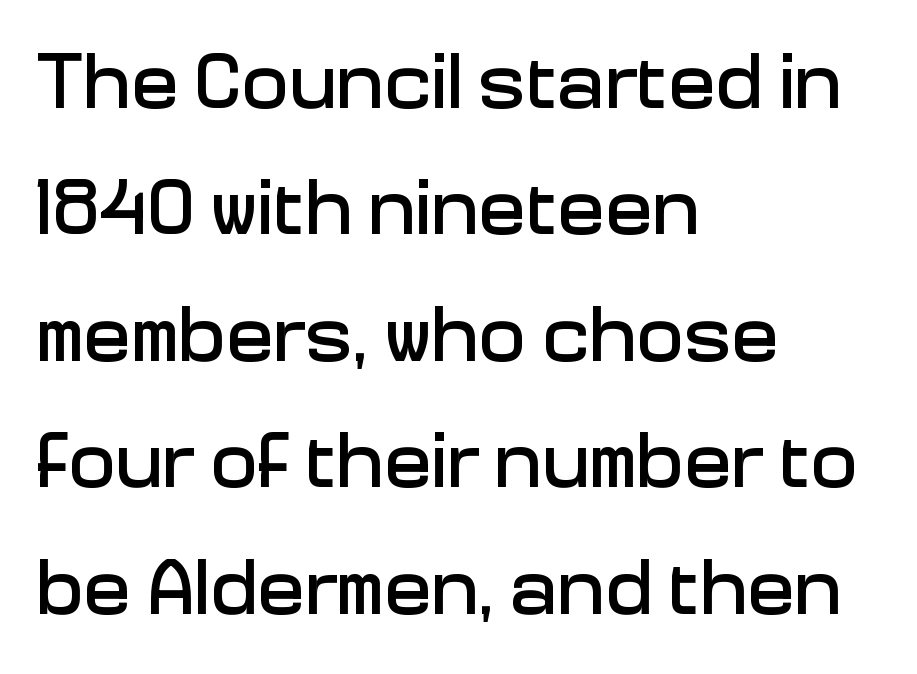
Varying glyph widths throughout — classic text-font behaviour. This sample keeps an unexceptional amount of space between lines. Underlining? Definitely not there. This sample uses an upright cut, with every glyph sitting square on the baseline. The characters display no serif detailing; their extremities are plain. Between one letter and the next there's only the usual sliver of space.
